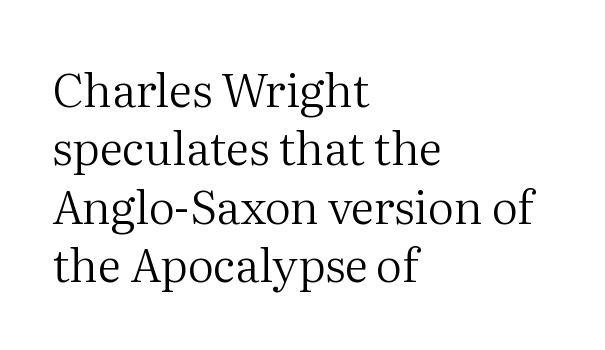
The letters stand straight up with perfectly vertical stems. Each letter keeps its own natural width here, so spacing adapts to shape. Compared with a centered layout, this one pins lines to the left instead. Summary of vertical rhythm: regular, with standard interline spacing. A light-to-regular cut is what we see here. The space directly below the letters is spotless.
